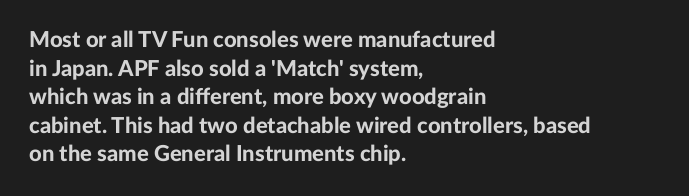
The image shows 22 px bold type, upright; set left-aligned, normal line spacing (1.3x), normal letter spacing, not underlined.
